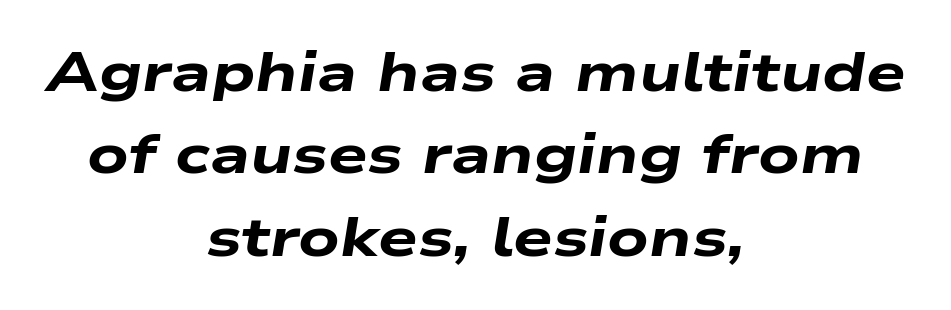
Every character sits at an angle, as italics do. Is the type bold? Yes — the strokes are clearly thick and heavy. This rendering uses center alignment, leaving both contours irregular but symmetric. This sample keeps an unexceptional amount of space between lines. The rendering keeps characters at their native spacing.
